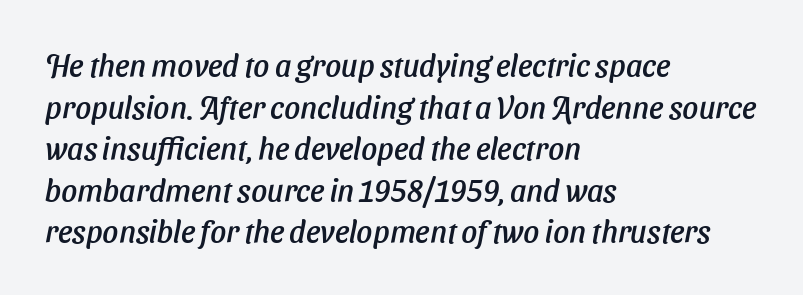
{"width": "normal", "stroke_contrast": "low", "x_height": "medium", "monospaced": "no", "underline": "no", "align": "left", "line_spacing": "normal", "line_spacing_ratio": 1.34, "letter_spacing": "normal", "letter_spacing_em": 0.0, "glyph_px": 31}
